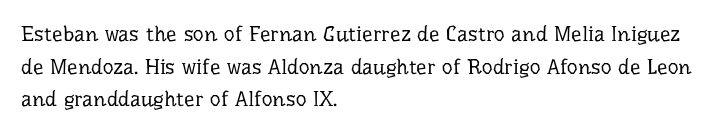
Q: Is the text bold? A: No.
Q: Is the text italic (slanted)? A: No, it is upright.
Q: Is the text underlined? A: No.
Q: How is the paragraph aligned? A: Left-aligned.
Q: Is the spacing between letters normal or unusually wide? A: Normal.
Q: Is the spacing between lines tight, normal or loose? A: Normal.
